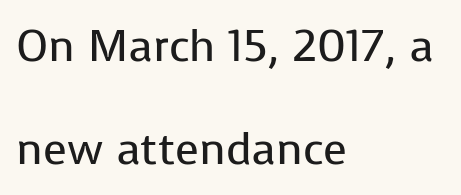
Q: Is the text bold? A: No.
Q: Is the text italic (slanted)? A: No, it is upright.
Q: Is the typeface a serif or a sans-serif typeface? A: Sans-serif.
Q: Is the text underlined? A: No.
Q: How is the paragraph aligned? A: Left-aligned.
Q: Is the spacing between letters normal or unusually wide? A: Normal.
Q: Is the spacing between lines tight, normal or loose? A: Loose.
Q: Width (condensed, normal, or wide)? A: Normal.
Q: Stroke contrast? A: Low.
Q: x-height? A: Medium.
Q: Monospaced? A: No.
